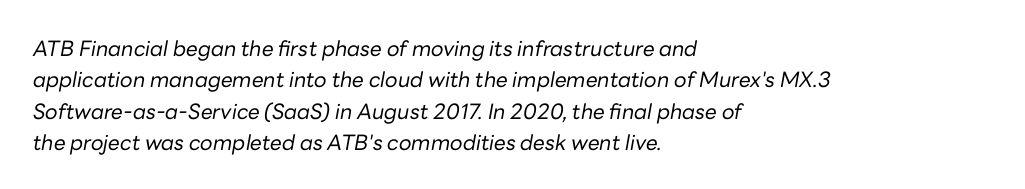
Q: Is the text bold? A: No.
Q: Is the text italic (slanted)? A: Yes, it leans right by about 10 degrees.
Q: Is the text underlined? A: No.
Q: How is the paragraph aligned? A: Left-aligned.
Q: Is the spacing between letters normal or unusually wide? A: Normal.
Q: Is the spacing between lines tight, normal or loose? A: Normal.
